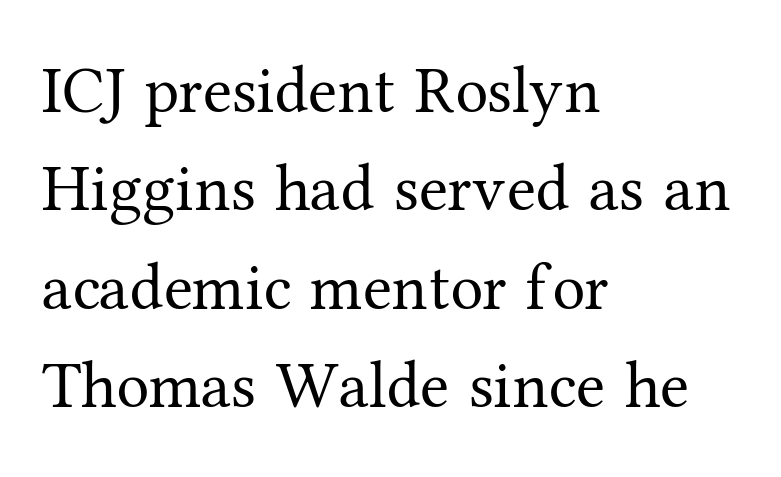
The image shows 66 px regular-weight serif type, upright; set left-aligned, normal line spacing (1.49x), normal letter spacing, not underlined; medium stroke contrast and a medium x-height.
